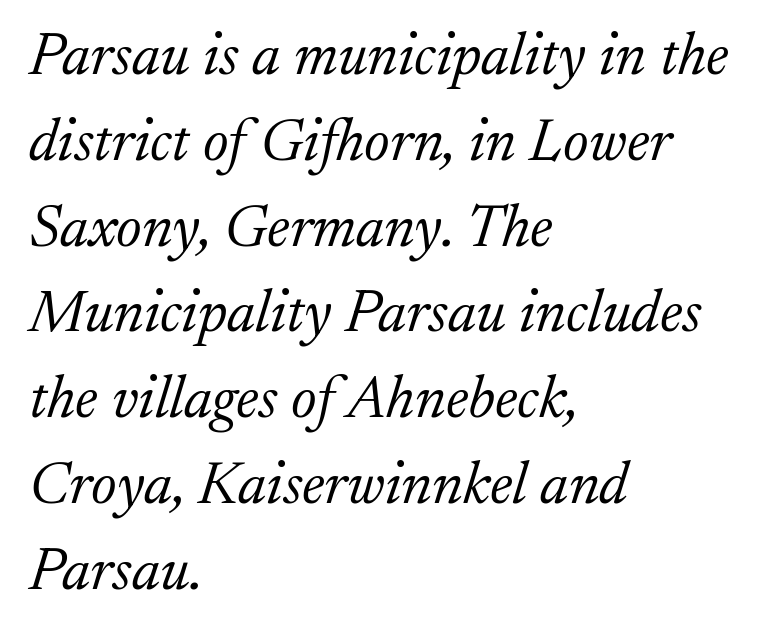
{"serif": "yes", "italic": "yes", "lean": "right", "slant_degrees": 17, "bold": "no", "weight": "light", "width": "normal", "stroke_contrast": "low", "x_height": "medium", "monospaced": "no", "underline": "no", "align": "left", "line_spacing": "normal", "line_spacing_ratio": 1.43, "letter_spacing": "normal", "letter_spacing_em": 0.0, "glyph_px": 60}
